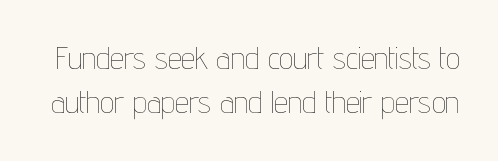
The image shows 31 px thin, condensed type, upright; set normal line spacing (1.43x), normal letter spacing, not underlined; low stroke contrast and a medium x-height.
